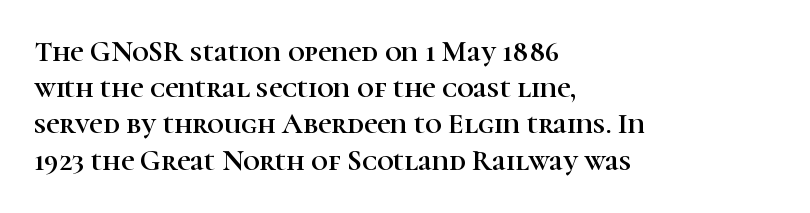
The rendering shows small feet on the letterforms — a serif design. The leading is moderate, giving the passage an even texture. The rendering keeps characters at their native spacing. Ordinary non-slanted type is in use. The paragraph shown leans on its left margin.
